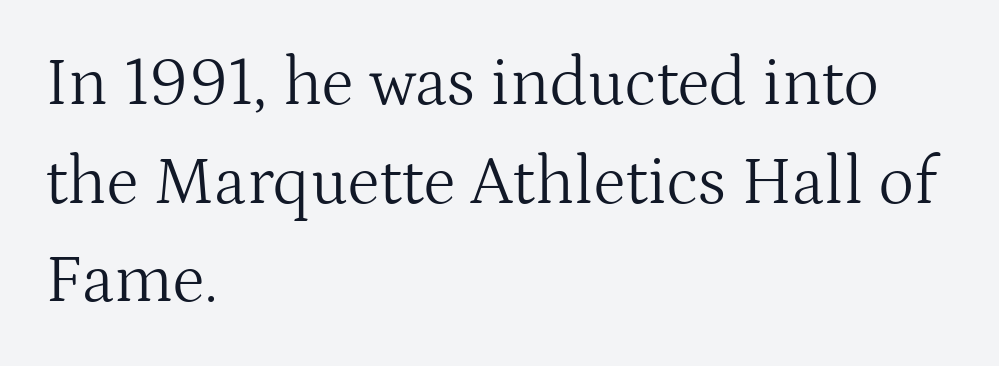
The image shows 68 px light serif type, upright; set left-aligned, normal line spacing (1.45x), normal letter spacing, not underlined; medium stroke contrast and a medium x-height.
